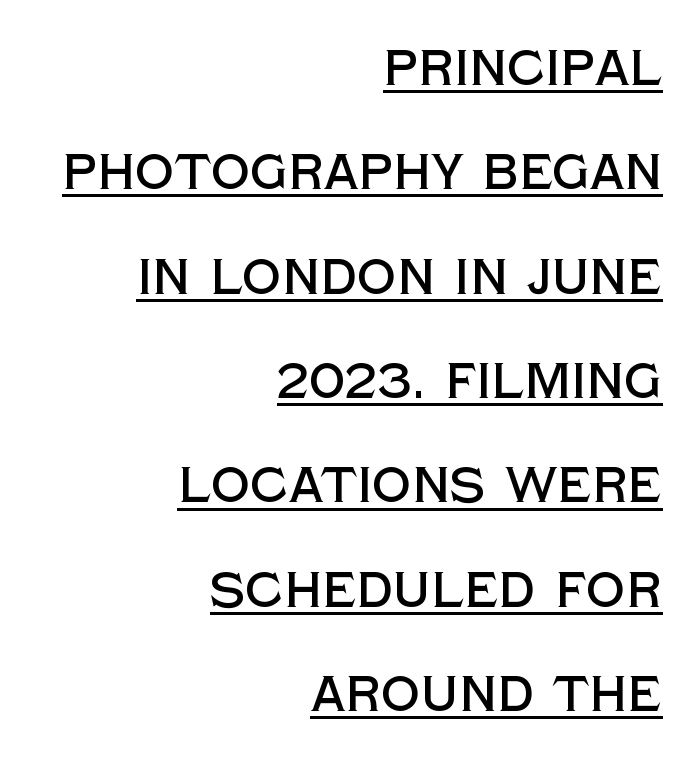
Q: Is the text italic (slanted)? A: No, it is upright.
Q: Is the typeface a serif or a sans-serif typeface? A: Sans-serif.
Q: Is the text underlined? A: Yes.
Q: How is the paragraph aligned? A: Right-aligned.
Q: Is the spacing between letters normal or unusually wide? A: Normal.
Q: Is the spacing between lines tight, normal or loose? A: Loose.
Q: Width (condensed, normal, or wide)? A: Normal.
Q: x-height? A: Large.
Q: Monospaced? A: No.
